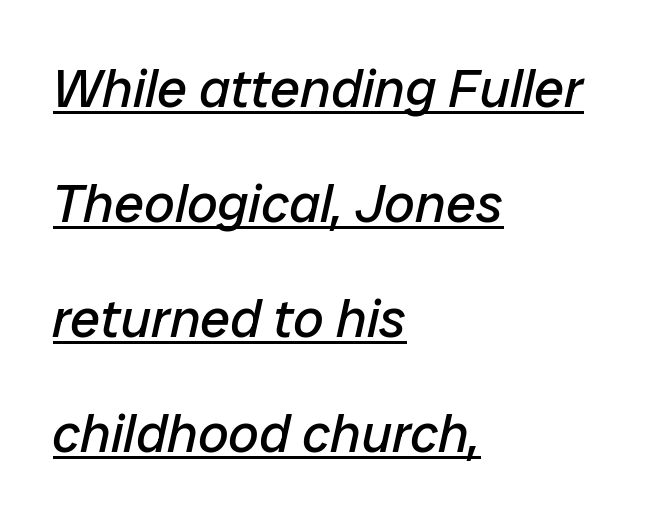
{"italic": "yes", "lean": "right", "slant_degrees": 12, "bold": "no", "weight": "regular", "width": "normal", "stroke_contrast": "low", "x_height": "medium", "monospaced": "no", "underline": "yes", "align": "left", "line_spacing": "loose", "line_spacing_ratio": 2.13, "letter_spacing": "normal", "letter_spacing_em": 0.0, "glyph_px": 54}
